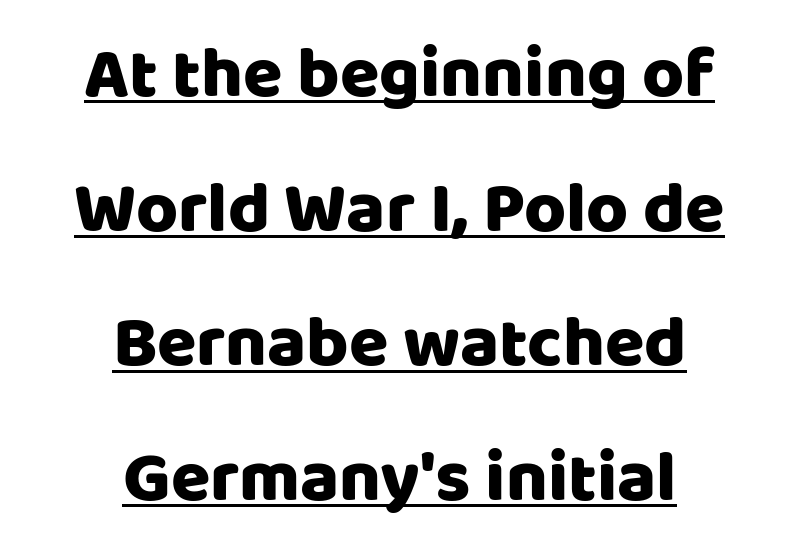
Q: Is the text italic (slanted)? A: No, it is upright.
Q: Is the typeface a serif or a sans-serif typeface? A: Sans-serif.
Q: Is the text underlined? A: Yes.
Q: How is the paragraph aligned? A: Centered.
Q: Is the spacing between letters normal or unusually wide? A: Normal.
Q: Width (condensed, normal, or wide)? A: Normal.
Q: Stroke contrast? A: Low.
Q: x-height? A: Large.
Q: Monospaced? A: No.
